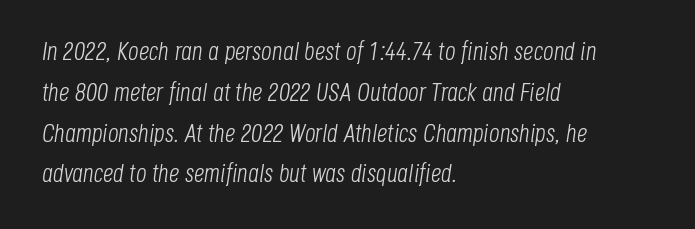
Q: Is the text bold? A: No.
Q: Is the text italic (slanted)? A: Yes, it leans right by about 8 degrees.
Q: Is the text underlined? A: No.
Q: How is the paragraph aligned? A: Left-aligned.
Q: Is the spacing between letters normal or unusually wide? A: Normal.
Q: Is the spacing between lines tight, normal or loose? A: Normal.
